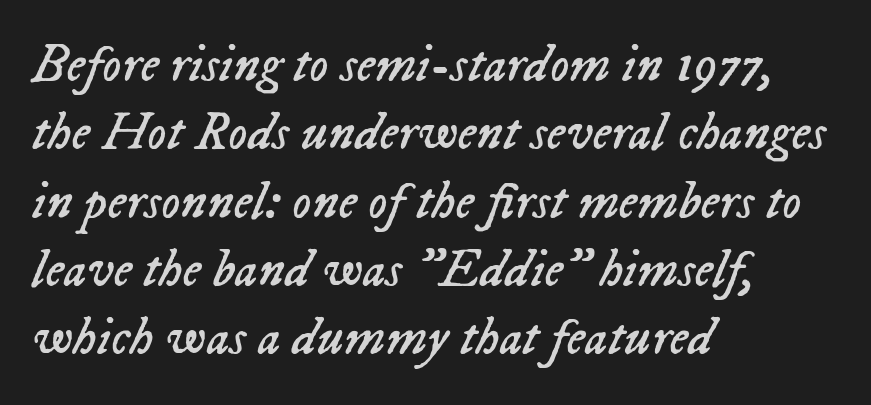
{"italic": "yes", "lean": "right", "slant_degrees": 23, "bold": "no", "weight": "regular", "width": "normal", "stroke_contrast": "low", "x_height": "medium", "monospaced": "no", "underline": "no", "align": "left", "line_spacing": "normal", "line_spacing_ratio": 1.29, "letter_spacing": "normal", "letter_spacing_em": 0.0, "glyph_px": 53}
